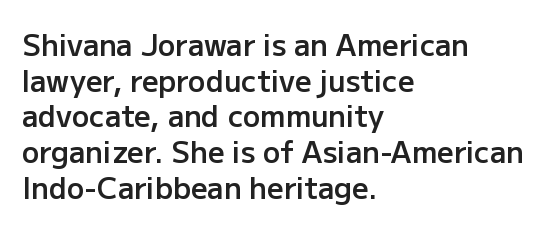
The image shows 29 px semibold sans-serif type, upright; set left-aligned, line spacing 1.23x, normal letter spacing, not underlined; low stroke contrast and a medium x-height.
